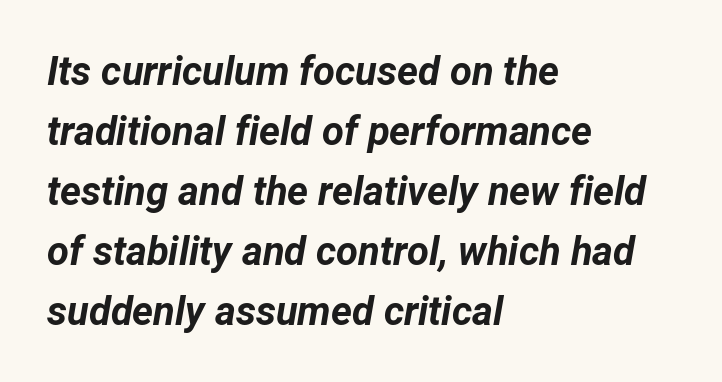
{"italic": "yes", "lean": "right", "slant_degrees": 12, "bold": "yes", "weight": "bold", "width": "normal", "stroke_contrast": "low", "x_height": "medium", "monospaced": "no", "underline": "no", "align": "left", "line_spacing": "normal", "line_spacing_ratio": 1.5, "letter_spacing": "normal", "letter_spacing_em": 0.0, "glyph_px": 40}
